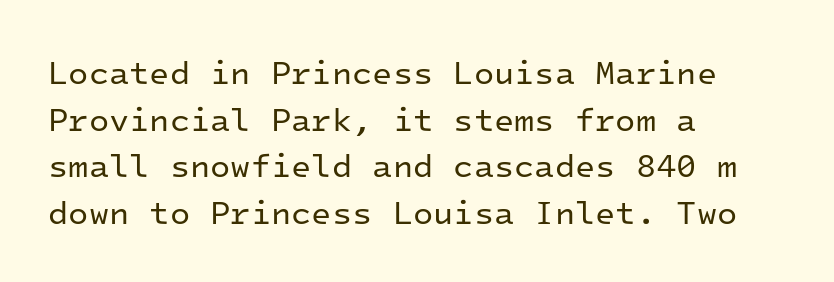
Q: Is the text bold? A: No.
Q: Is the text italic (slanted)? A: No, it is upright.
Q: Is the typeface a serif or a sans-serif typeface? A: Sans-serif.
Q: Is the text underlined? A: No.
Q: How is the paragraph aligned? A: Left-aligned.
Q: Is the spacing between letters normal or unusually wide? A: Normal.
Q: Is the spacing between lines tight, normal or loose? A: Normal.
Q: Width (condensed, normal, or wide)? A: Normal.
Q: Stroke contrast? A: Low.
Q: x-height? A: Medium.
Q: Monospaced? A: Yes.
